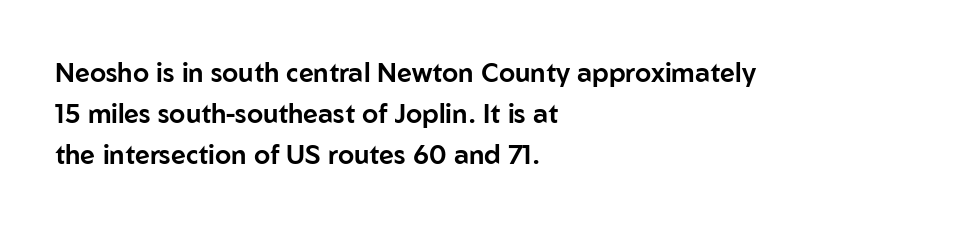
The image shows 26 px text type, upright; set left-aligned, normal line spacing (1.58x), normal letter spacing, not underlined.
